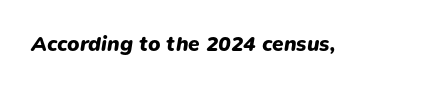
{"italic": "yes", "lean": "right", "slant_degrees": 9, "bold": "yes", "underline": "no", "letter_spacing": "normal", "letter_spacing_em": 0.0, "glyph_px": 21}
